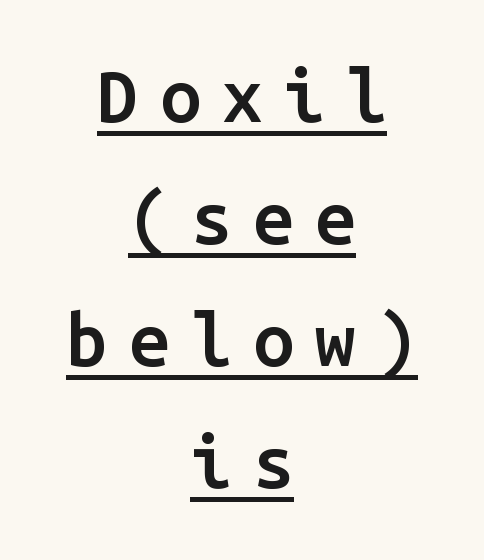
Q: Is the text bold? A: Semi-bold.
Q: Is the text italic (slanted)? A: No, it is upright.
Q: Is the typeface a serif or a sans-serif typeface? A: Sans-serif.
Q: Is the text underlined? A: Yes.
Q: How is the paragraph aligned? A: Centered.
Q: Is the spacing between letters normal or unusually wide? A: Unusually wide.
Q: Is the spacing between lines tight, normal or loose? A: Normal.
Q: Width (condensed, normal, or wide)? A: Normal.
Q: Stroke contrast? A: Low.
Q: x-height? A: Medium.
Q: Monospaced? A: Yes.
